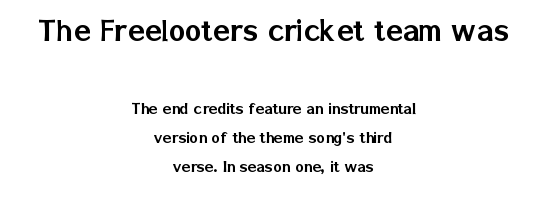
{"serif": "no", "italic": "no", "width": "normal", "stroke_contrast": "low", "x_height": "medium", "monospaced": "no", "underline": "no", "align": "center", "line_spacing": "normal", "line_spacing_ratio": 1.62, "letter_spacing": "normal", "letter_spacing_em": 0.0, "larger_block": "first", "size_ratio": 1.94, "glyph_px": 35}
